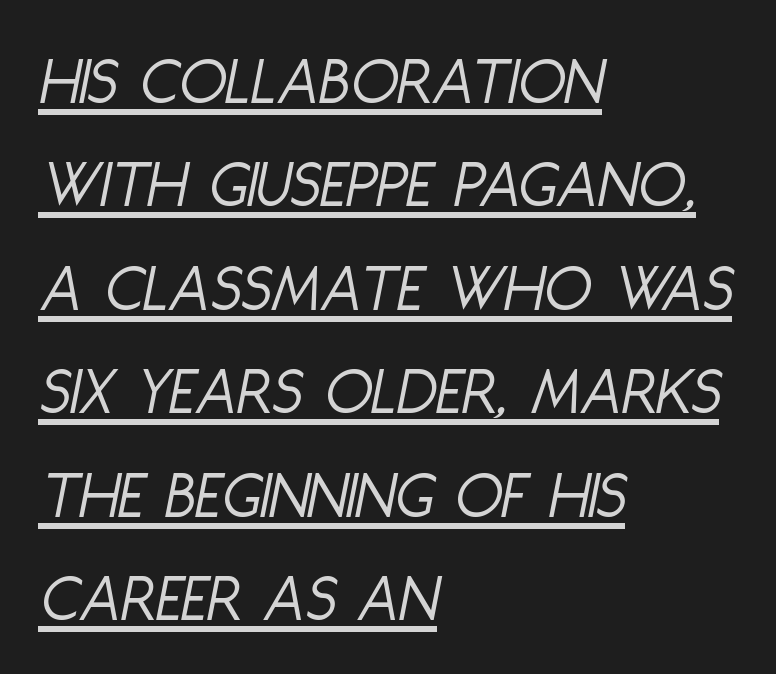
Q: Is the text bold? A: No.
Q: Is the text italic (slanted)? A: Yes, it leans right by about 11 degrees.
Q: Is the text underlined? A: Yes.
Q: How is the paragraph aligned? A: Left-aligned.
Q: Is the spacing between letters normal or unusually wide? A: Normal.
Q: Is the spacing between lines tight, normal or loose? A: Normal.
Q: Width (condensed, normal, or wide)? A: Condensed.
Q: Stroke contrast? A: Low.
Q: x-height? A: Large.
Q: Monospaced? A: No.
